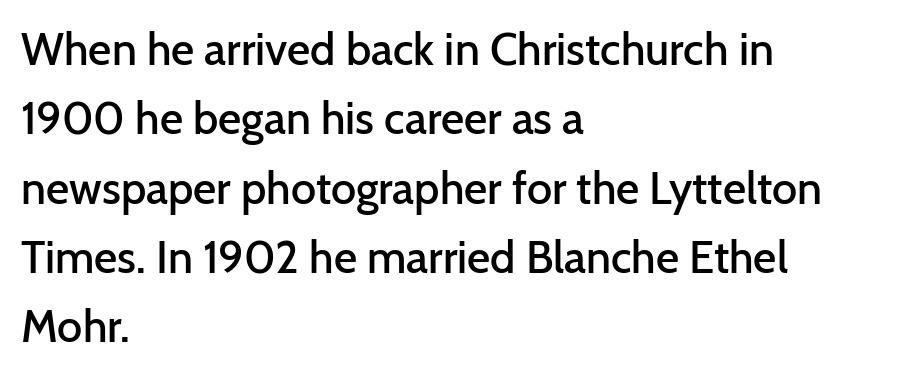
The image shows 45 px semibold sans-serif type, upright; set left-aligned, normal line spacing (1.54x), normal letter spacing, not underlined; low stroke contrast and a medium x-height.
